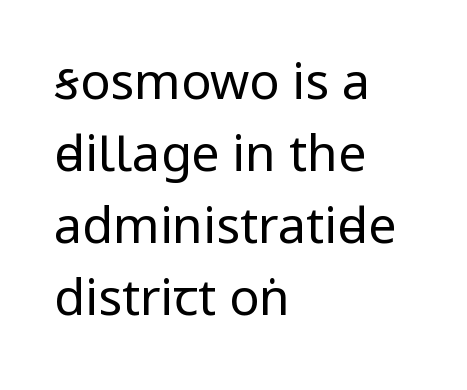
The font family rendered here belongs to the sans-serif group. The letters stand upright; this is a roman face. The setting favours the left margin, as ordinary paragraphs usually do. Rule under the text: the space is simply empty. The letters look calm and open, with moderate or lighter stems.
